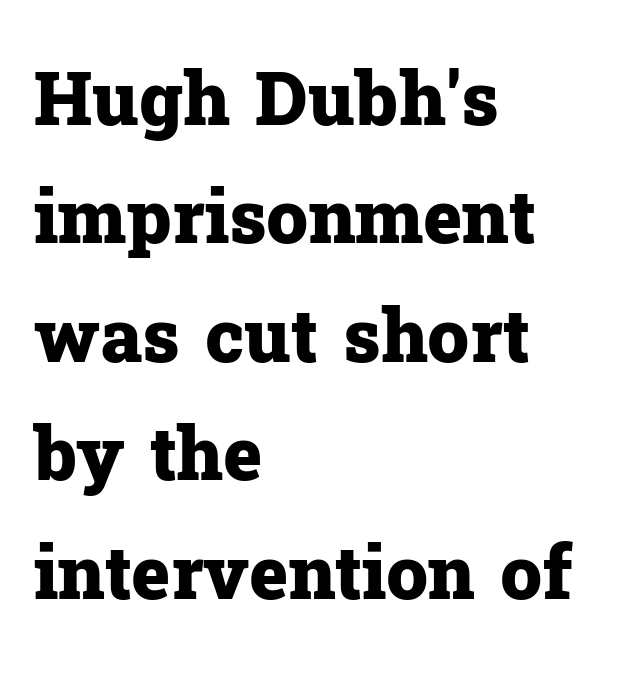
Q: Is the text bold? A: Yes.
Q: Is the text italic (slanted)? A: No, it is upright.
Q: Is the typeface a serif or a sans-serif typeface? A: Serif.
Q: Is the text underlined? A: No.
Q: How is the paragraph aligned? A: Left-aligned.
Q: Is the spacing between letters normal or unusually wide? A: Normal.
Q: Is the spacing between lines tight, normal or loose? A: Normal.
Q: Width (condensed, normal, or wide)? A: Normal.
Q: Stroke contrast? A: Low.
Q: x-height? A: Medium.
Q: Monospaced? A: No.
